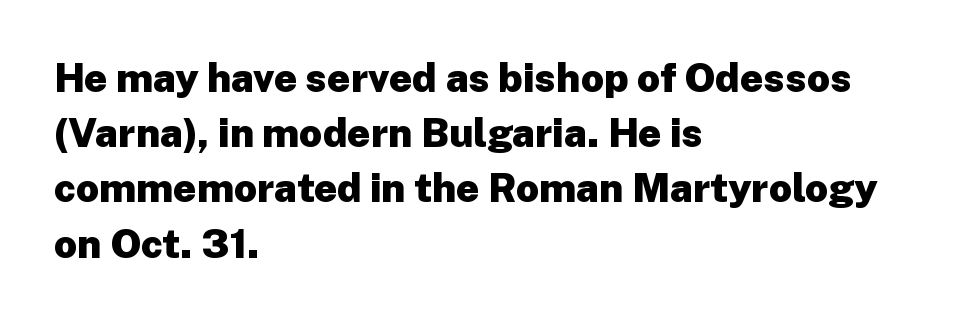
The image shows 40 px heavy sans-serif type, upright; set left-aligned, normal line spacing (1.38x), normal letter spacing, not underlined; low stroke contrast and a medium x-height.
